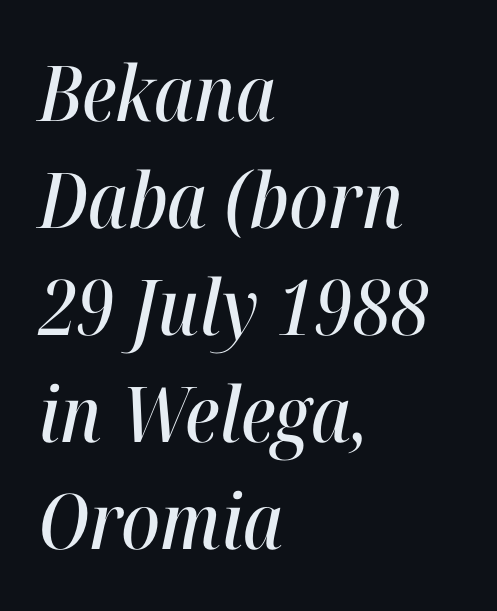
Q: Is the text italic (slanted)? A: Yes, it leans right by about 12 degrees.
Q: Is the text underlined? A: No.
Q: How is the paragraph aligned? A: Left-aligned.
Q: Is the spacing between letters normal or unusually wide? A: Normal.
Q: Is the spacing between lines tight, normal or loose? A: Normal.
Q: Width (condensed, normal, or wide)? A: Condensed.
Q: Stroke contrast? A: High.
Q: x-height? A: Medium.
Q: Monospaced? A: No.
